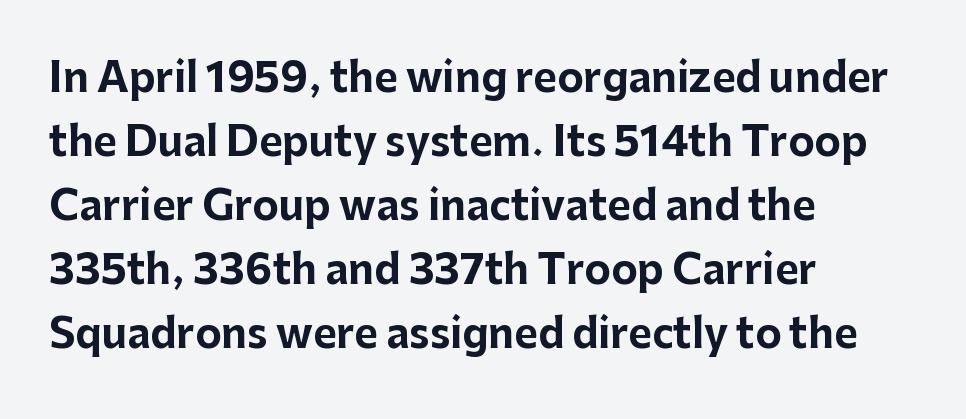
{"serif": "no", "italic": "no", "bold": "yes", "weight": "bold", "width": "normal", "stroke_contrast": "low", "x_height": "medium", "monospaced": "no", "underline": "no", "align": "left", "line_spacing": "normal", "line_spacing_ratio": 1.6, "letter_spacing": "normal", "letter_spacing_em": 0.0, "glyph_px": 40}
